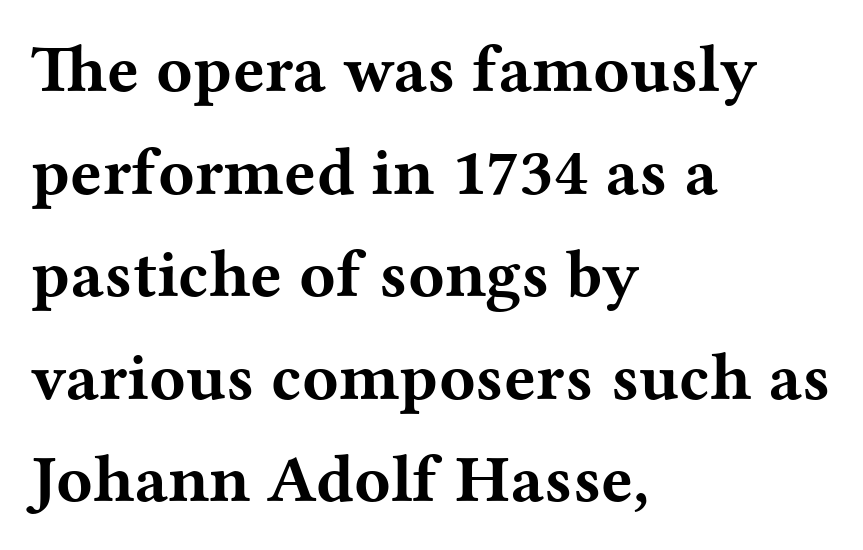
Bare-footed words on every line. The block of text has a typical density, with ordinary space between rows. Observe the ordinary spacing: letters are neighbours, not strangers. Check where the strokes stop: tiny serifs finish them off. Ascenders rise straight up at ninety degrees.
